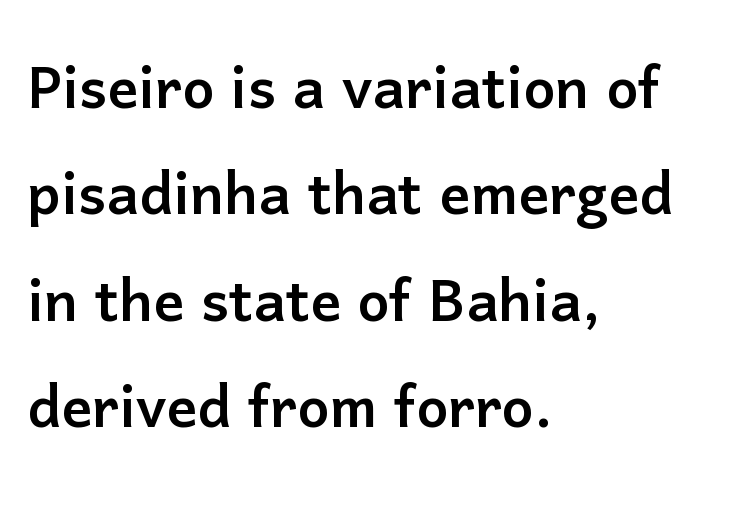
The baseline area is clear. Successive baselines arrive at the customary interval. Reading down the block, your eye returns to a fixed left position each line. No feet cap the strokes, marking this as sans-serif type.
